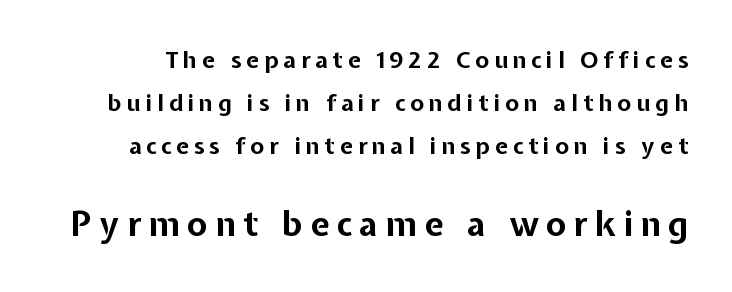
The image shows 34 px bold sans-serif type, upright; set line spacing 1.87x, unusually wide letter spacing (+0.22 em), not underlined; the second (bottom) block is 1.48x larger; low stroke contrast and a medium x-height.
